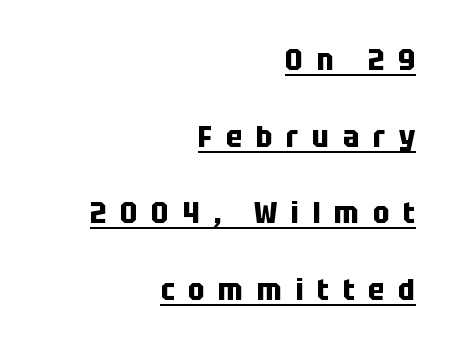
{"serif": "no", "italic": "no", "bold": "yes", "weight": "bold", "width": "condensed", "stroke_contrast": "low", "x_height": "large", "monospaced": "no", "underline": "yes", "align": "right", "line_spacing": "loose", "line_spacing_ratio": 2.47, "letter_spacing": "wide", "letter_spacing_em": 0.44, "glyph_px": 31}
